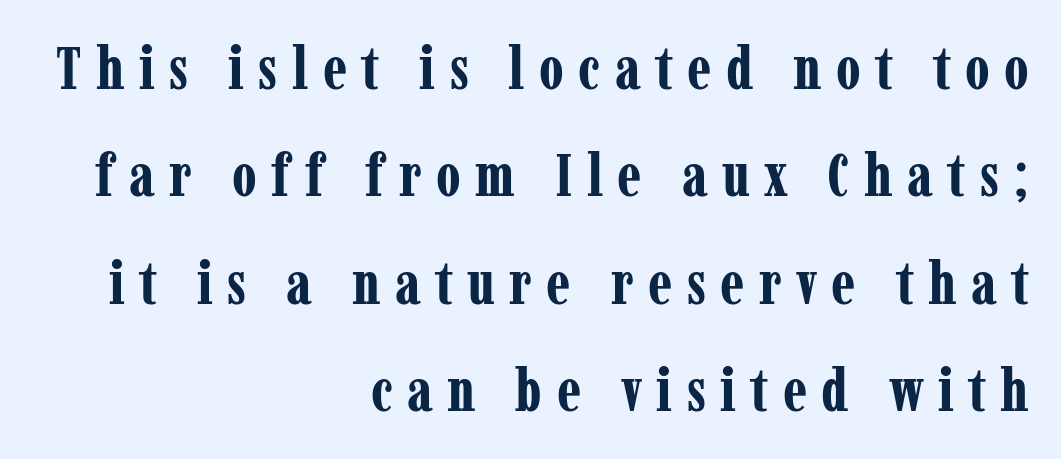
A roman cut, with each character standing at attention. Serif or sans? Serif — the stroke terminals have little feet. Looks like regular typesetting: each glyph gets only the width it needs. Has an underline been added? It has not.
